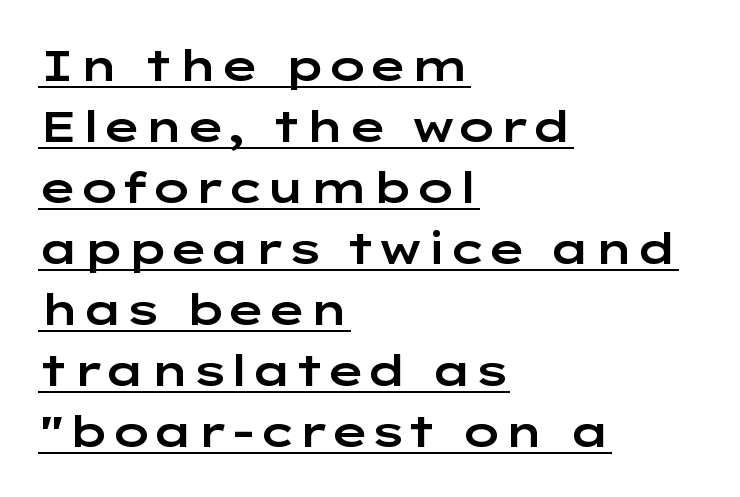
{"serif": "no", "italic": "no", "width": "wide", "stroke_contrast": "low", "x_height": "medium", "monospaced": "no", "underline": "yes", "align": "left", "line_spacing": "normal", "line_spacing_ratio": 1.42, "letter_spacing": "normal", "letter_spacing_em": 0.0, "glyph_px": 43}
